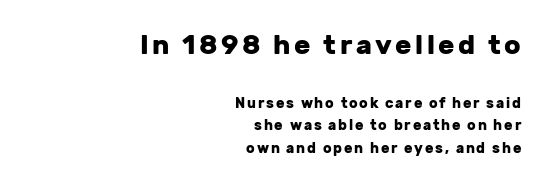
Q: Is the text bold? A: Yes.
Q: Is the text italic (slanted)? A: No, it is upright.
Q: Is the text underlined? A: No.
Q: How is the paragraph aligned? A: Right-aligned.
Q: Is the spacing between lines tight, normal or loose? A: Normal.
Q: Which block of text is set in a larger size, the first (top) or the second (bottom)? A: The first (top) one.
